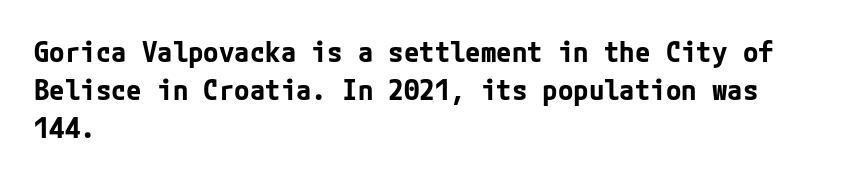
This rendering features lettering with no underline. Caption: multi-line text, flush left, ragged right. Nope, no serifs anywhere on these letters. Chunky letters — that's bold for sure. The horizontal fit of the characters is conventional and even. Regular leading.
